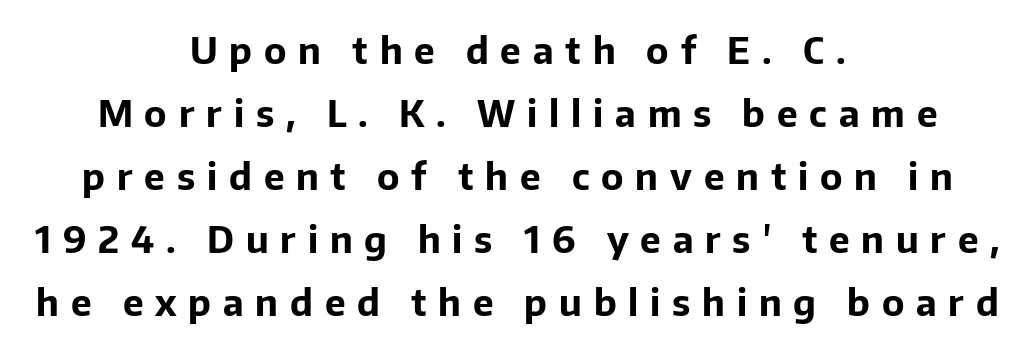
Spacing verdict: proportional, widths tailored to each character. Vertically, the passage feels balanced, rows spaced as you'd expect. The font's upright variant was chosen for this text. Typographically, this falls in the sans-serif category. This rendering features lettering with no underline. Someone cranked the tracking dial way up on this one.
